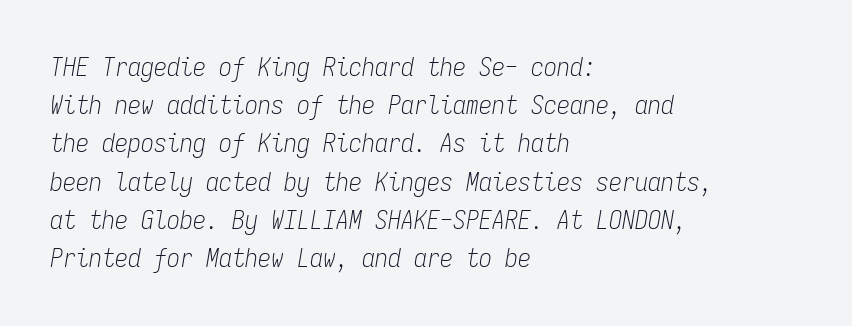
{"italic": "yes", "lean": "right", "slant_degrees": 9, "bold": "no", "underline": "no", "align": "left", "line_spacing": "normal", "line_spacing_ratio": 1.47, "letter_spacing": "normal", "letter_spacing_em": 0.0, "glyph_px": 26}
